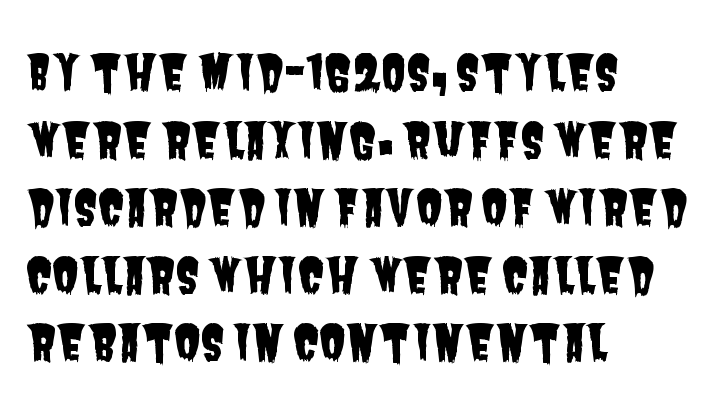
{"serif": "no", "width": "condensed", "stroke_contrast": "low", "x_height": "large", "monospaced": "no", "underline": "no", "align": "left", "line_spacing": "normal", "line_spacing_ratio": 1.38, "letter_spacing": "normal", "letter_spacing_em": 0.0, "glyph_px": 49}
